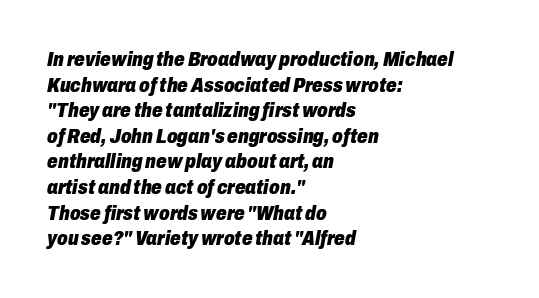
Q: Is the text bold? A: Yes.
Q: Is the text italic (slanted)? A: Yes, it leans right by about 10 degrees.
Q: Is the text underlined? A: No.
Q: How is the paragraph aligned? A: Left-aligned.
Q: Is the spacing between letters normal or unusually wide? A: Normal.
